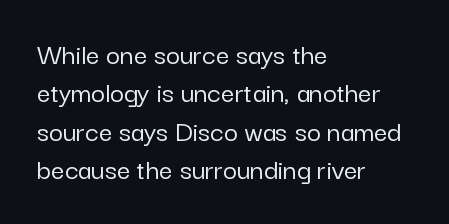
Q: Is the text italic (slanted)? A: No, it is upright.
Q: Is the typeface a serif or a sans-serif typeface? A: Sans-serif.
Q: Is the text underlined? A: No.
Q: How is the paragraph aligned? A: Left-aligned.
Q: Is the spacing between letters normal or unusually wide? A: Normal.
Q: Is the spacing between lines tight, normal or loose? A: Normal.
Q: Width (condensed, normal, or wide)? A: Normal.
Q: Stroke contrast? A: Low.
Q: x-height? A: Medium.
Q: Monospaced? A: No.
